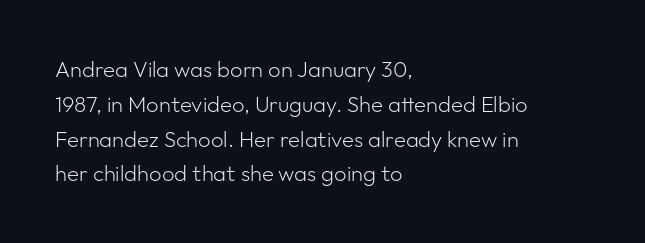
{"italic": "no", "bold": "no", "underline": "no", "align": "left", "line_spacing": "normal", "line_spacing_ratio": 1.58, "letter_spacing": "normal", "letter_spacing_em": 0.0, "glyph_px": 22}
